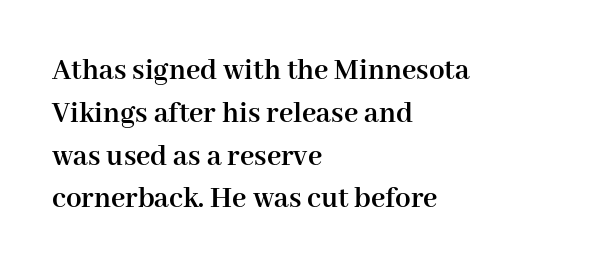
Short and long lines alike share a common starting point at left. Font category for this specimen: serif. A typesetter would call this zero additional tracking. The face used here has the dense, thick strokes of a bold. Spacing verdict: proportional, widths tailored to each character.
